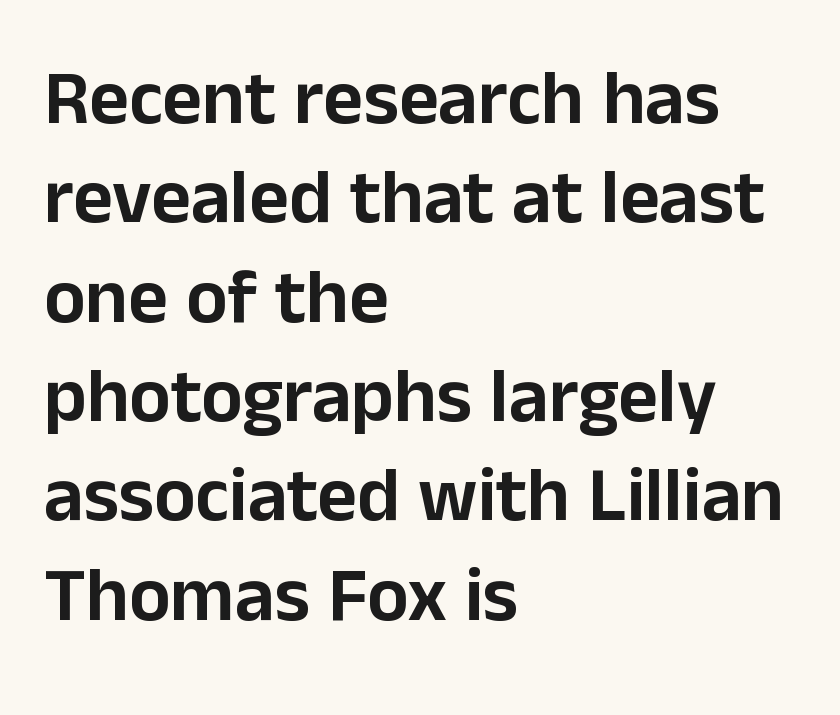
The lines sit at an ordinary, default distance from one another. The axis of the letterforms is exactly vertical. A typesetter would call this proportional, since set widths differ per character. Any mark beneath the type? The region is blank. Serifs: no, the terminals of the letterforms are clean.
